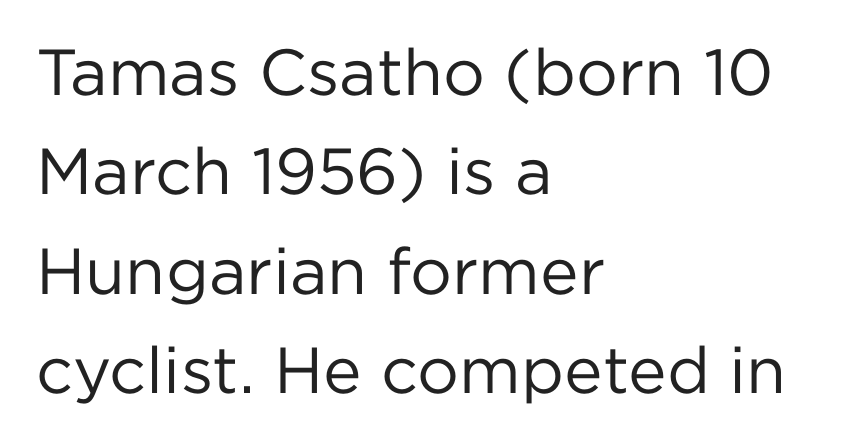
The cut favours lightness, reaching ordinary text weight at its darkest. These lines are set flush left with a ragged right edge. The typeface chosen for these lines omits serifs. The type is set solid horizontally, with unmodified tracking.
